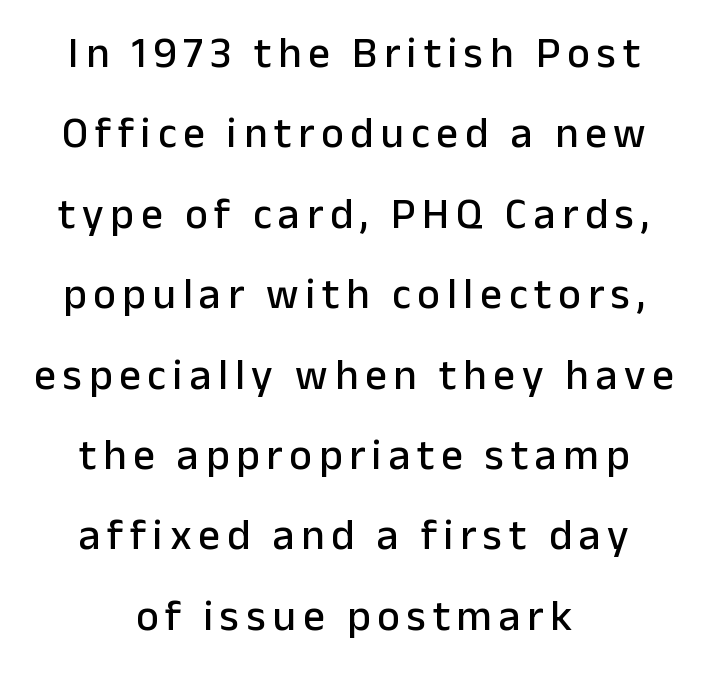
Proportional: the letters do not fall into vertical columns. The lettering holds an erect, upright posture throughout. Decoration check: the copy has no underline. Alignment: centered.
